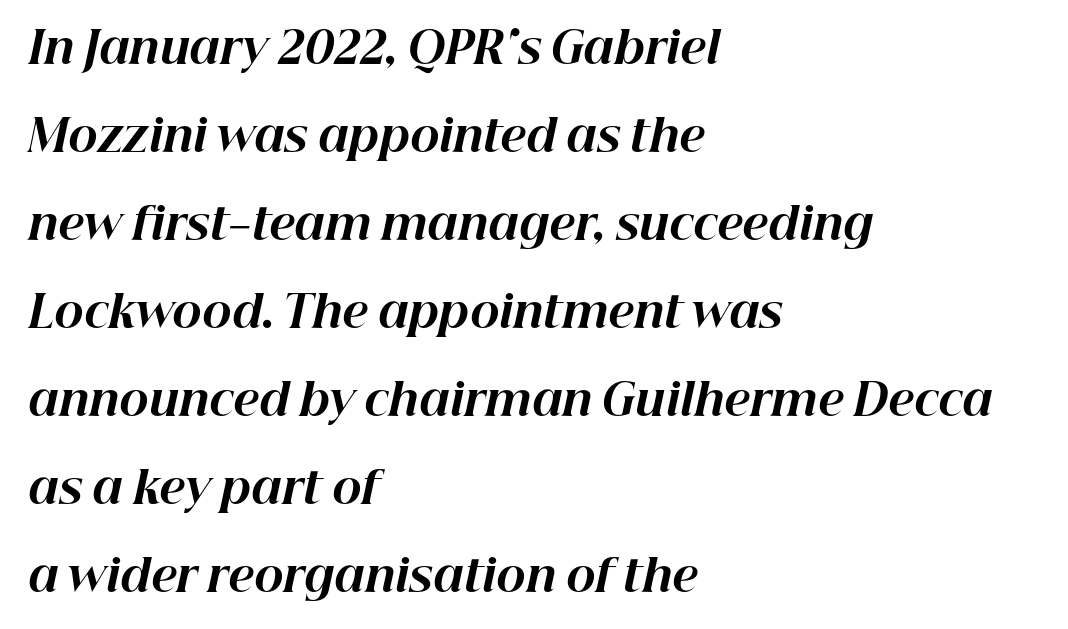
Q: Is the text bold? A: Yes.
Q: Is the text italic (slanted)? A: Yes, it leans right by about 12 degrees.
Q: Is the text underlined? A: No.
Q: How is the paragraph aligned? A: Left-aligned.
Q: Is the spacing between letters normal or unusually wide? A: Normal.
Q: Is the spacing between lines tight, normal or loose? A: Loose.
Q: Width (condensed, normal, or wide)? A: Normal.
Q: Stroke contrast? A: High.
Q: x-height? A: Medium.
Q: Monospaced? A: No.
